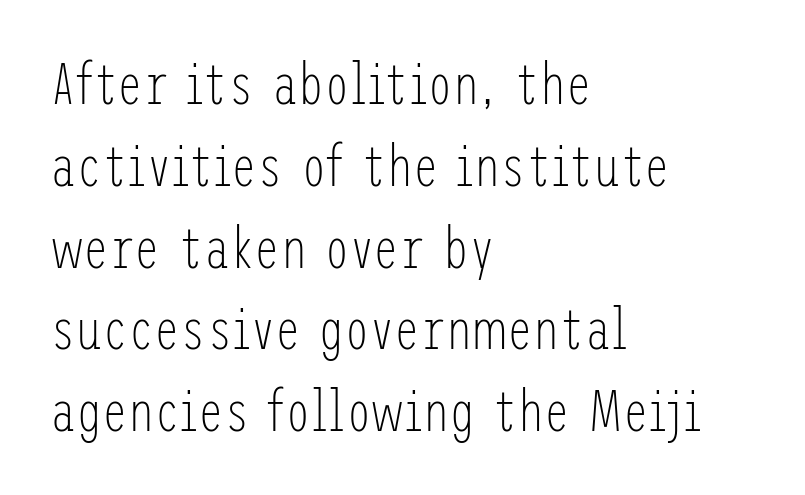
Q: Is the text bold? A: No.
Q: Is the text italic (slanted)? A: No, it is upright.
Q: Is the typeface a serif or a sans-serif typeface? A: Sans-serif.
Q: Is the text underlined? A: No.
Q: How is the paragraph aligned? A: Left-aligned.
Q: Is the spacing between letters normal or unusually wide? A: Normal.
Q: Is the spacing between lines tight, normal or loose? A: Normal.
Q: Width (condensed, normal, or wide)? A: Condensed.
Q: Stroke contrast? A: Low.
Q: x-height? A: Medium.
